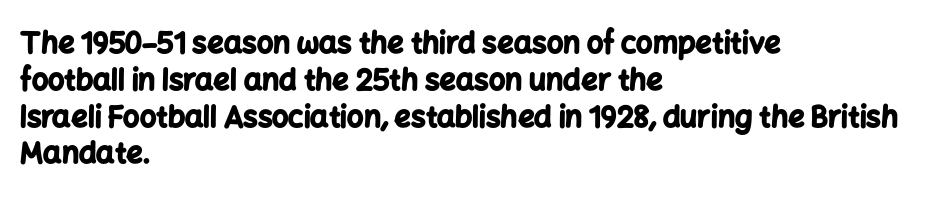
Honestly, there is no underline to notice here at all. Every character sits straight up, as roman type does. Spacing verdict: proportional, widths tailored to each character. Between one letter and the next there's only the usual sliver of space. Strokes here are thick enough to call this a true bold. Each letter's strokes conclude bluntly, with no projecting serifs.
